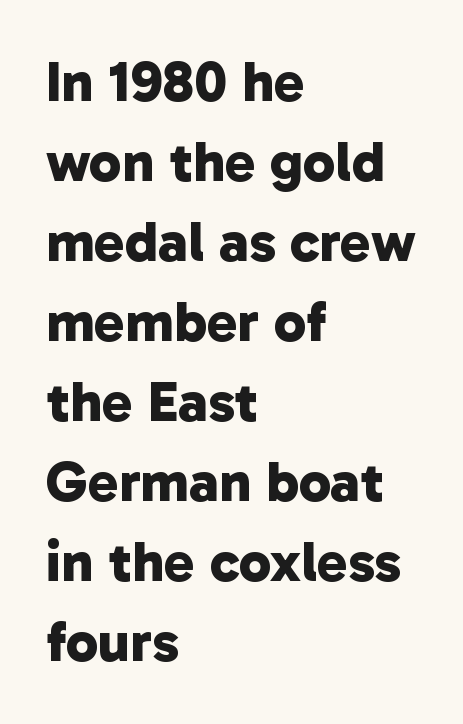
The image shows 58 px bold sans-serif type; set left-aligned, normal line spacing (1.38x), normal letter spacing, not underlined; low stroke contrast and a medium x-height.
